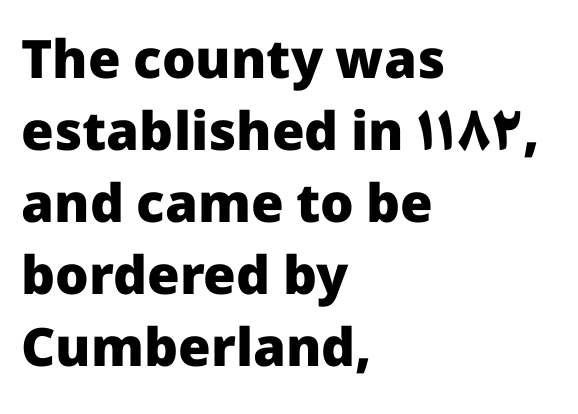
The vertical gap from one line to the next is medium. No italicization has been applied; the sample stays upright. The line texture is even and compact thanks to regular tracking. The compositor pushed each line to the left boundary. As a designer I'd log this as weight 700, bold. Typographically, this falls in the sans-serif category.
